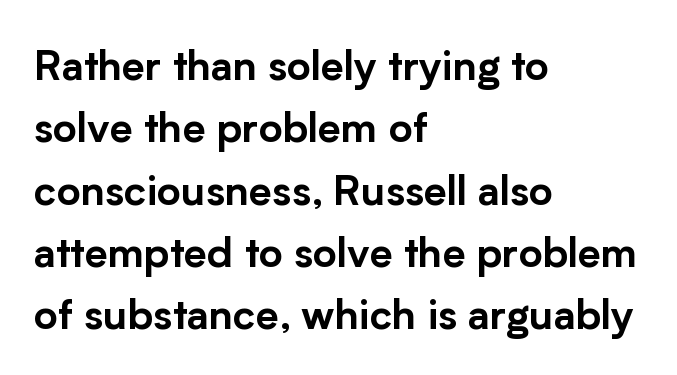
The font family rendered here belongs to the sans-serif group. Regular leading. Does the copy run flush right? No — it runs flush left. Words float on clear page, feet unadorned.
